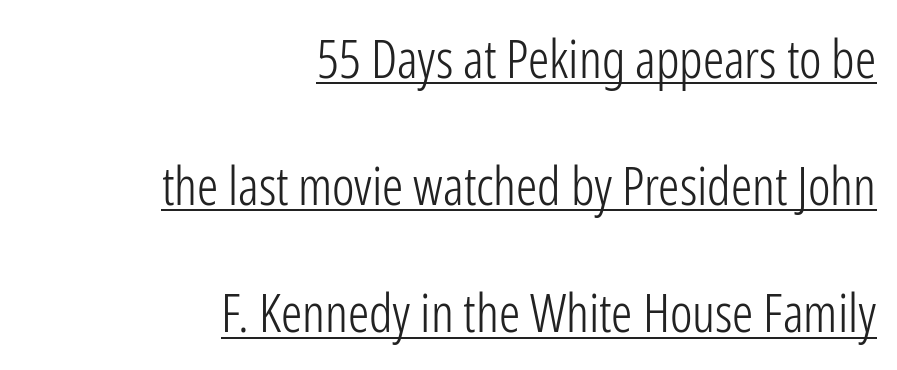
{"serif": "no", "italic": "no", "bold": "no", "weight": "light", "width": "condensed", "stroke_contrast": "low", "x_height": "medium", "monospaced": "no", "underline": "yes", "align": "right", "line_spacing": "loose", "line_spacing_ratio": 2.4, "letter_spacing": "normal", "letter_spacing_em": 0.0, "glyph_px": 53}
